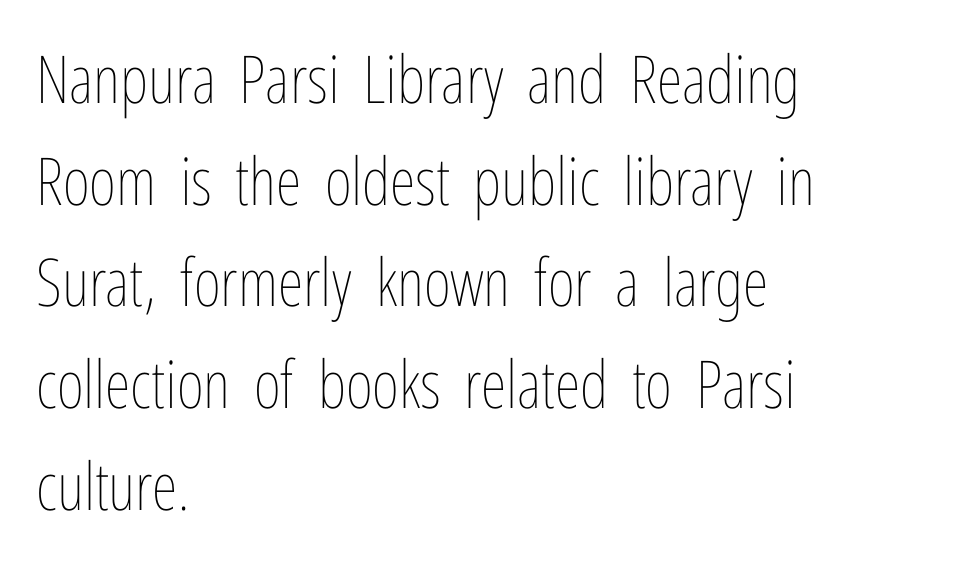
The image shows 66 px thin, condensed type, upright; set left-aligned, normal line spacing (1.54x), normal letter spacing, not underlined; low stroke contrast and a medium x-height.
